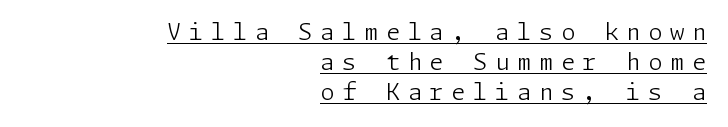
The image shows 23 px text type, upright; set right-aligned, normal line spacing (1.3x), unusually wide letter spacing (+0.33 em), underlined.
